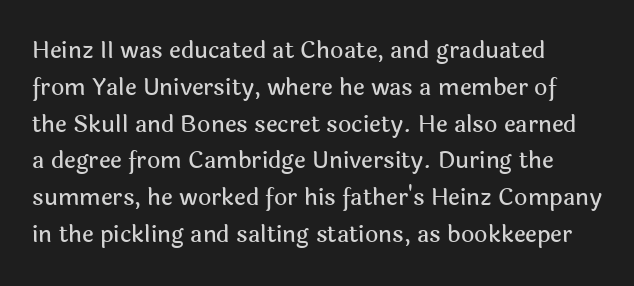
The image shows 23 px text type, upright; set normal line spacing (1.6x), normal letter spacing, not underlined.
